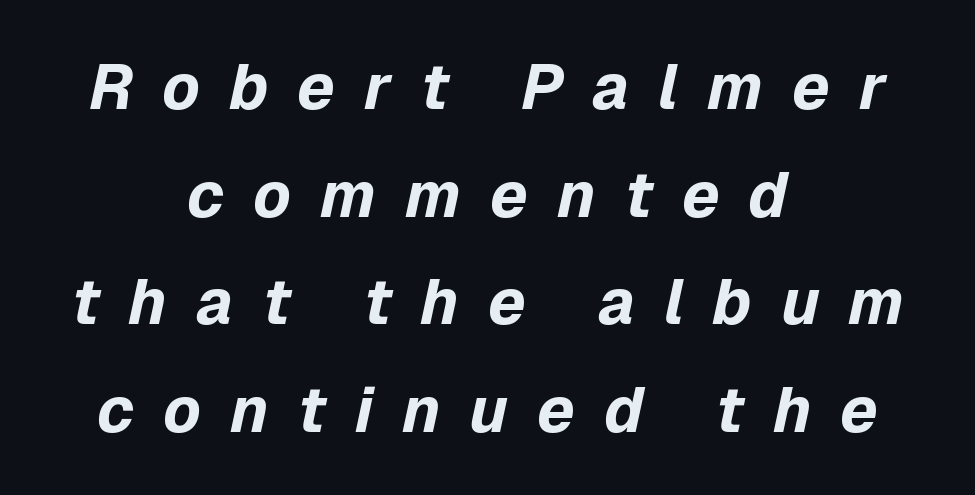
Q: Is the text bold? A: Yes.
Q: Is the text italic (slanted)? A: Yes, it leans right by about 12 degrees.
Q: Is the text underlined? A: No.
Q: How is the paragraph aligned? A: Centered.
Q: Is the spacing between letters normal or unusually wide? A: Unusually wide.
Q: Is the spacing between lines tight, normal or loose? A: Normal.
Q: Width (condensed, normal, or wide)? A: Normal.
Q: Stroke contrast? A: Low.
Q: x-height? A: Medium.
Q: Monospaced? A: No.
